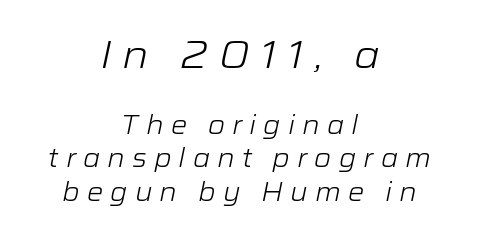
The passage shown is not bold in any degree. Do the characters align in a grid? No, the font is proportional. Leading matches the norm, producing a regular column. Each row of text sits above clean, open space.
